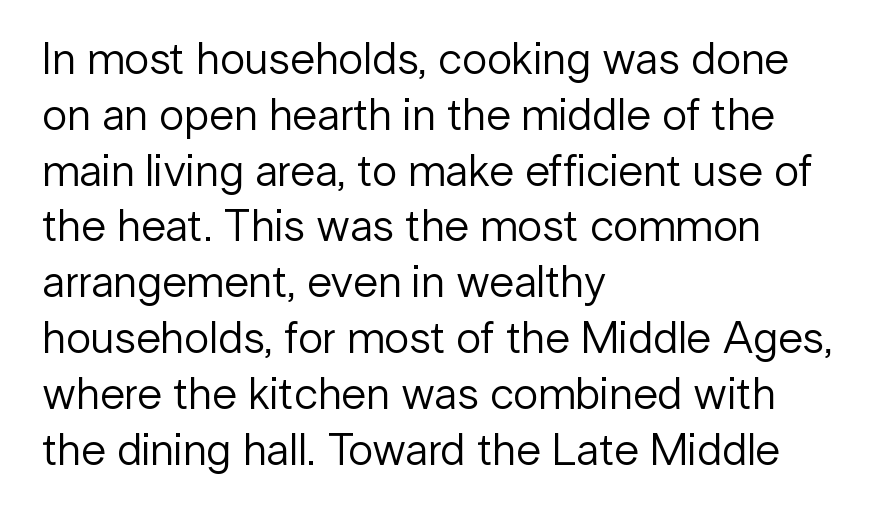
{"serif": "no", "italic": "no", "bold": "no", "weight": "regular", "width": "normal", "stroke_contrast": "low", "x_height": "medium", "monospaced": "no", "underline": "no", "align": "left", "line_spacing_ratio": 1.24, "letter_spacing": "normal", "letter_spacing_em": 0.0, "glyph_px": 45}
